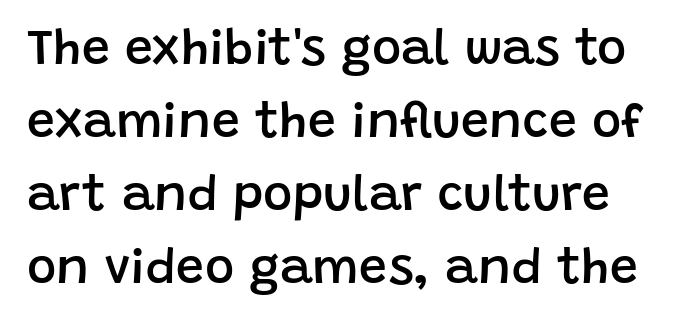
Q: Is the text bold? A: Semi-bold.
Q: Is the text italic (slanted)? A: No, it is upright.
Q: Is the typeface a serif or a sans-serif typeface? A: Sans-serif.
Q: Is the text underlined? A: No.
Q: Is the spacing between letters normal or unusually wide? A: Normal.
Q: Is the spacing between lines tight, normal or loose? A: Normal.
Q: Width (condensed, normal, or wide)? A: Normal.
Q: Stroke contrast? A: Low.
Q: x-height? A: Large.
Q: Monospaced? A: No.
